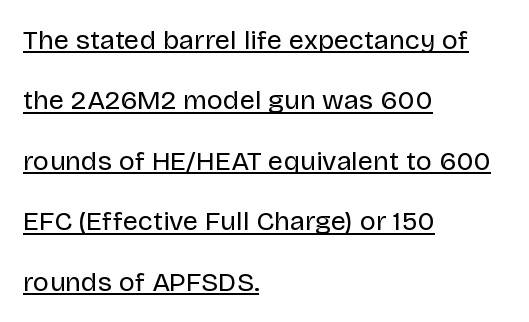
The image shows 27 px text type, upright; set left-aligned, loose line spacing (2.24x), normal letter spacing, underlined.
